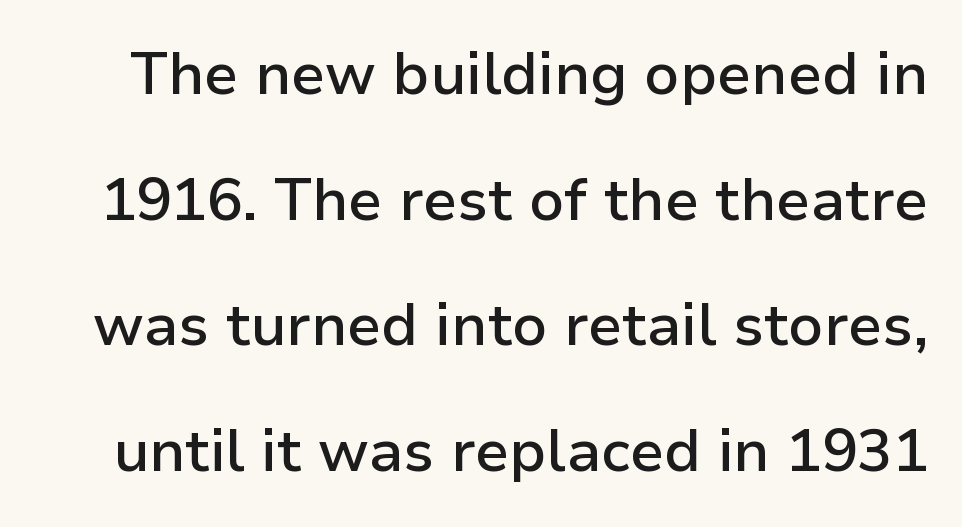
Do the characters align in a grid? No, the font is proportional. These lines were composed using upright roman letters. This sample uses plain, unmodified letter spacing. Serif or sans? Sans — the stroke terminals are bare. Compared with typical paragraphs, the rows here are farther apart. Typesetter's note: demi weight, one step under bold.
